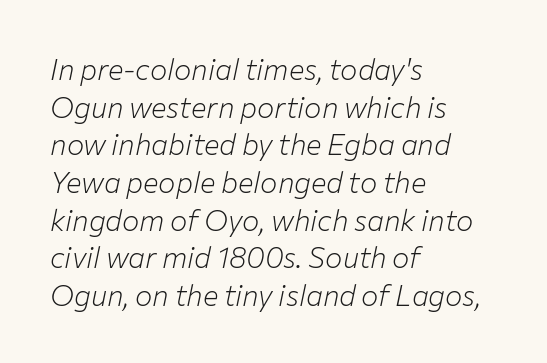
{"italic": "yes", "lean": "right", "slant_degrees": 12, "bold": "no", "weight": "light", "width": "normal", "stroke_contrast": "low", "x_height": "medium", "monospaced": "no", "underline": "no", "align": "left", "line_spacing": "normal", "line_spacing_ratio": 1.3, "letter_spacing": "normal", "letter_spacing_em": 0.0, "glyph_px": 29}
